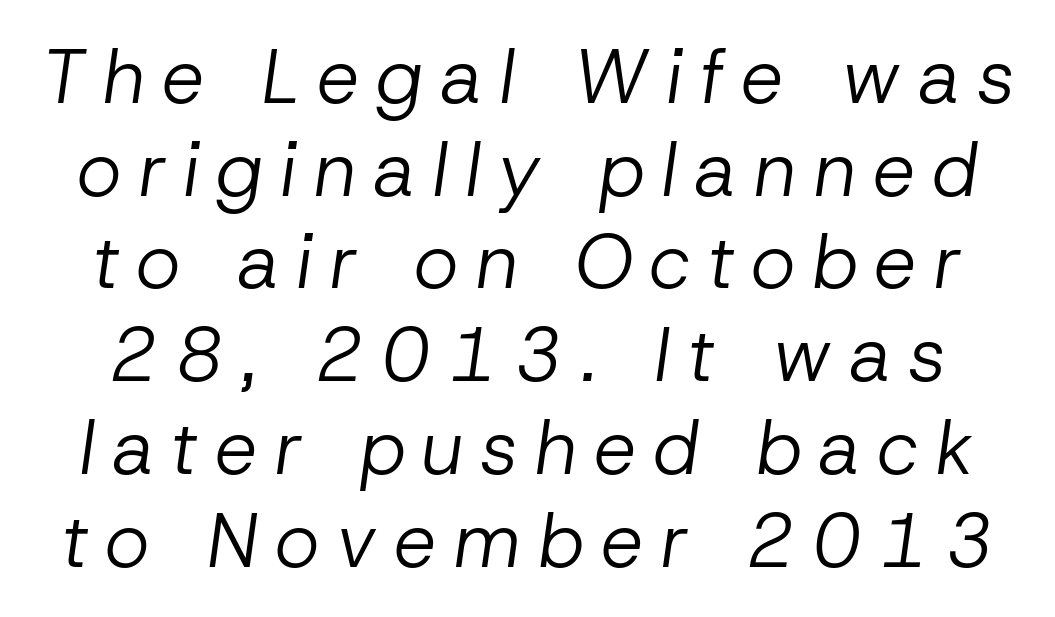
The image shows 76 px regular-weight type, italic (leaning right); set line spacing 1.22x, unusually wide letter spacing (+0.22 em), not underlined; low stroke contrast and a medium x-height.
